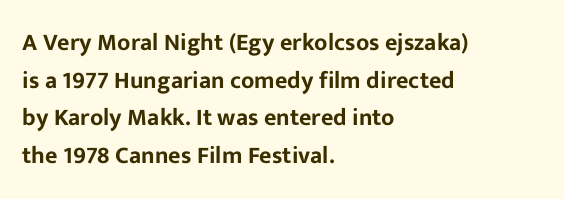
Q: Is the text italic (slanted)? A: No, it is upright.
Q: Is the text underlined? A: No.
Q: How is the paragraph aligned? A: Left-aligned.
Q: Is the spacing between letters normal or unusually wide? A: Normal.
Q: Is the spacing between lines tight, normal or loose? A: Normal.
